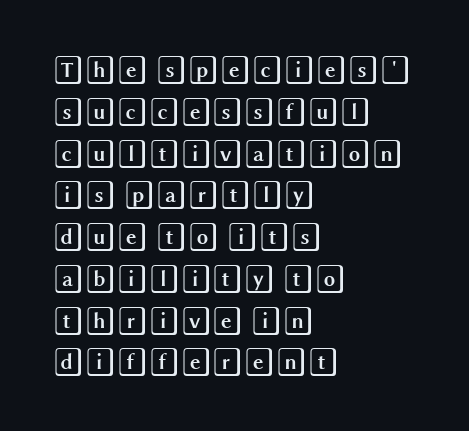
{"italic": "no", "width": "wide", "x_height": "large", "underline": "no", "align": "left", "line_spacing": "normal", "line_spacing_ratio": 1.44, "letter_spacing": "normal", "letter_spacing_em": 0.0, "glyph_px": 29}
